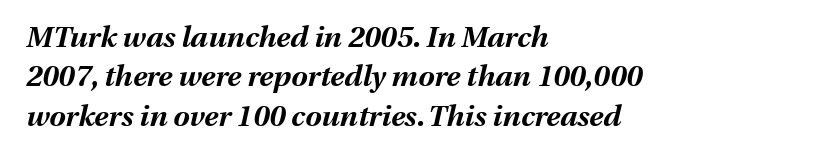
Q: Is the text bold? A: Yes.
Q: Is the text italic (slanted)? A: Yes, it leans right by about 13 degrees.
Q: Is the text underlined? A: No.
Q: How is the paragraph aligned? A: Left-aligned.
Q: Is the spacing between letters normal or unusually wide? A: Normal.
Q: Is the spacing between lines tight, normal or loose? A: Normal.
Q: Width (condensed, normal, or wide)? A: Normal.
Q: Stroke contrast? A: Medium.
Q: x-height? A: Medium.
Q: Monospaced? A: No.
